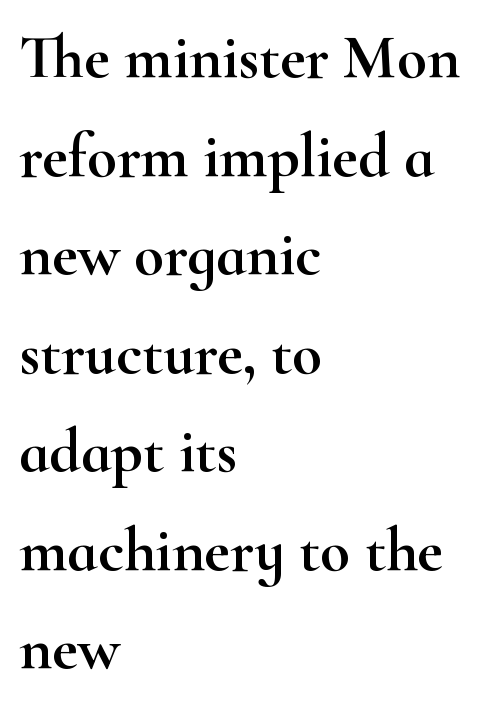
Q: Is the text italic (slanted)? A: No, it is upright.
Q: Is the typeface a serif or a sans-serif typeface? A: Serif.
Q: Is the text underlined? A: No.
Q: How is the paragraph aligned? A: Left-aligned.
Q: Is the spacing between letters normal or unusually wide? A: Normal.
Q: Is the spacing between lines tight, normal or loose? A: Normal.
Q: Width (condensed, normal, or wide)? A: Wide.
Q: Stroke contrast? A: High.
Q: x-height? A: Small.
Q: Monospaced? A: No.
